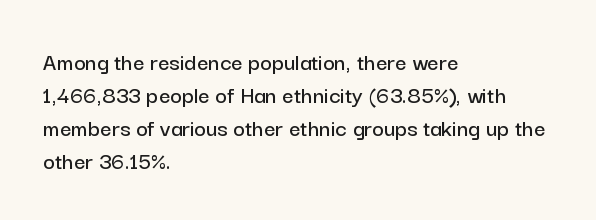
Q: Is the text italic (slanted)? A: No, it is upright.
Q: Is the text underlined? A: No.
Q: How is the paragraph aligned? A: Left-aligned.
Q: Is the spacing between letters normal or unusually wide? A: Normal.
Q: Is the spacing between lines tight, normal or loose? A: Normal.
